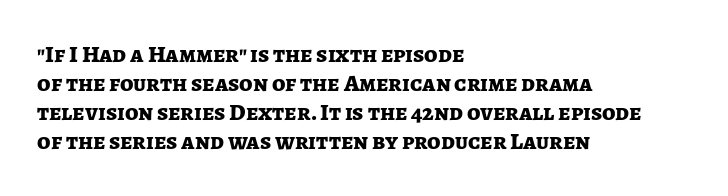
{"italic": "no", "bold": "yes", "underline": "no", "align": "left", "line_spacing_ratio": 1.21, "letter_spacing": "normal", "letter_spacing_em": 0.0, "glyph_px": 24}
